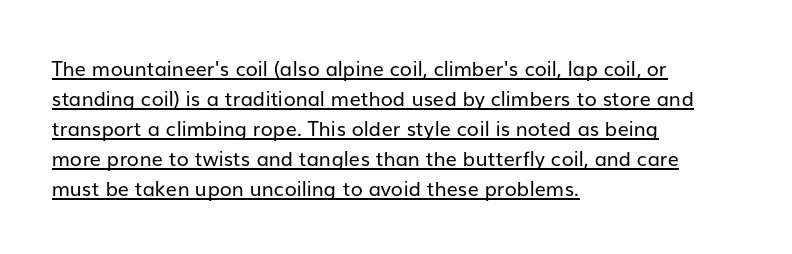
Compared with typical paragraphs, the rows here are spaced about the same. These glyphs show unthickened strokes, regular width or finer. In designer terms, the underline attribute is active on this setting. Teacher's note: observe the even left margin — that is flush-left alignment.
